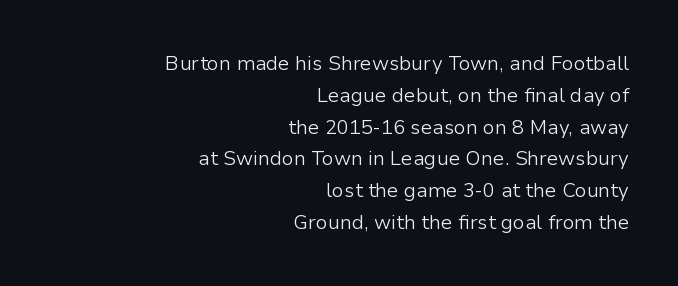
{"italic": "no", "bold": "no", "underline": "no", "align": "right", "line_spacing": "normal", "line_spacing_ratio": 1.59, "letter_spacing": "normal", "letter_spacing_em": 0.0, "glyph_px": 20}
